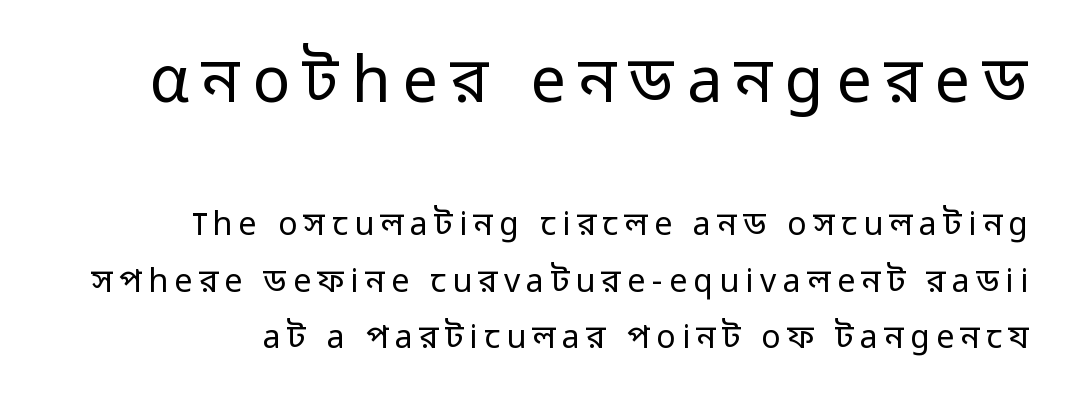
To sum up the face: it is a sans, with no serifs. The font sits on the lighter half of the weight spectrum, regular included. Character widths vary here, with narrow letters taking less room than wide ones. The passage shown is not underscored anywhere.
